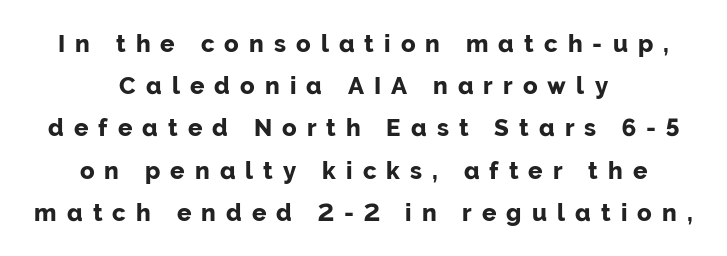
Centered paragraph, ragged on both sides. Rule under the text: the space is simply empty. The type is letterspaced generously, with wide tracking. Italic: no, the glyphs are upright roman. Chunky letters — that's bold for sure.
